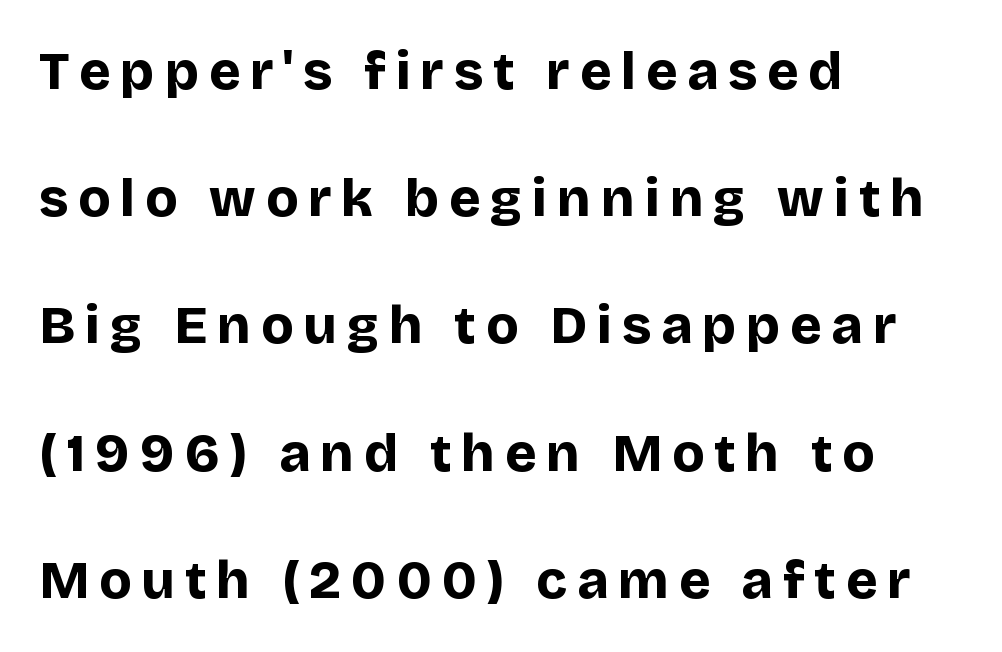
The image shows 53 px bold sans-serif type, upright; set left-aligned, loose line spacing (2.4x), not underlined; low stroke contrast and a large x-height.
